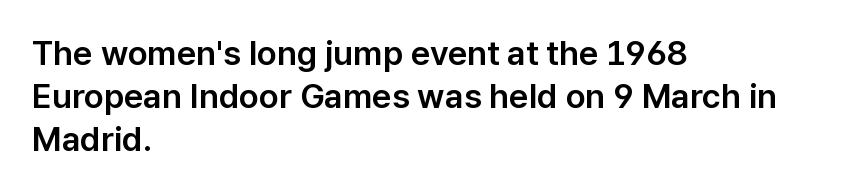
Q: Is the text italic (slanted)? A: No, it is upright.
Q: Is the typeface a serif or a sans-serif typeface? A: Sans-serif.
Q: Is the text underlined? A: No.
Q: How is the paragraph aligned? A: Left-aligned.
Q: Is the spacing between letters normal or unusually wide? A: Normal.
Q: Is the spacing between lines tight, normal or loose? A: Normal.
Q: Width (condensed, normal, or wide)? A: Normal.
Q: Stroke contrast? A: Low.
Q: x-height? A: Medium.
Q: Monospaced? A: No.
